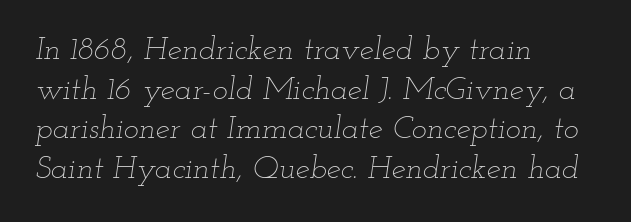
Q: Is the text bold? A: No.
Q: Is the text italic (slanted)? A: Yes, it leans right by about 12 degrees.
Q: Is the text underlined? A: No.
Q: How is the paragraph aligned? A: Left-aligned.
Q: Is the spacing between letters normal or unusually wide? A: Normal.
Q: Width (condensed, normal, or wide)? A: Wide.
Q: Stroke contrast? A: Low.
Q: x-height? A: Small.
Q: Monospaced? A: No.
